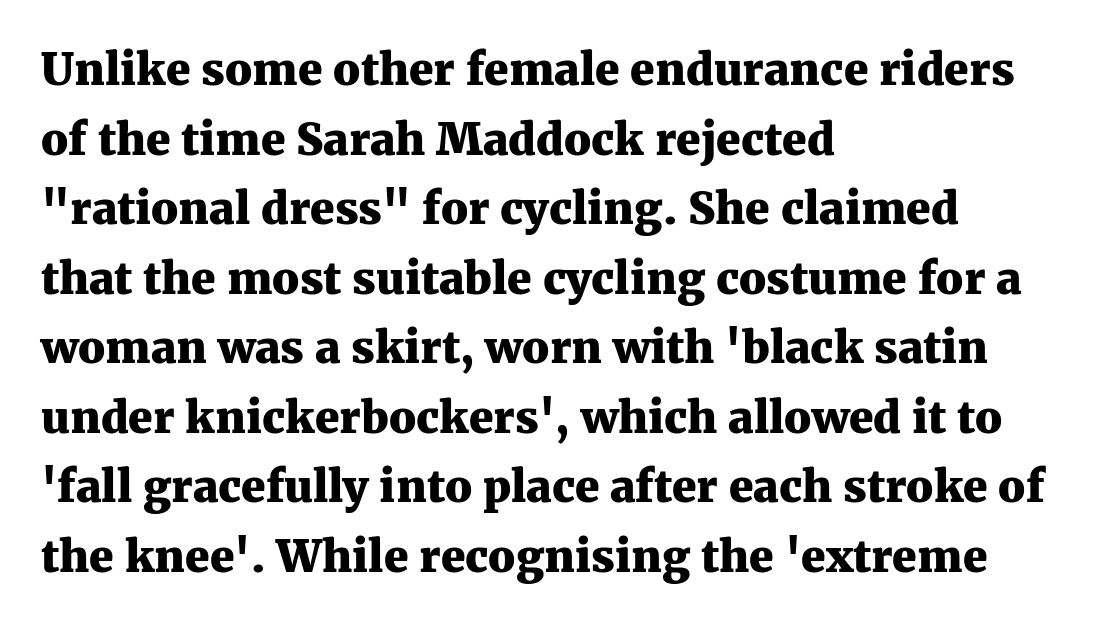
Q: Is the text bold? A: Yes.
Q: Is the text italic (slanted)? A: No, it is upright.
Q: Is the typeface a serif or a sans-serif typeface? A: Serif.
Q: Is the text underlined? A: No.
Q: How is the paragraph aligned? A: Left-aligned.
Q: Is the spacing between letters normal or unusually wide? A: Normal.
Q: Is the spacing between lines tight, normal or loose? A: Normal.
Q: Width (condensed, normal, or wide)? A: Normal.
Q: Stroke contrast? A: Medium.
Q: x-height? A: Medium.
Q: Monospaced? A: No.
